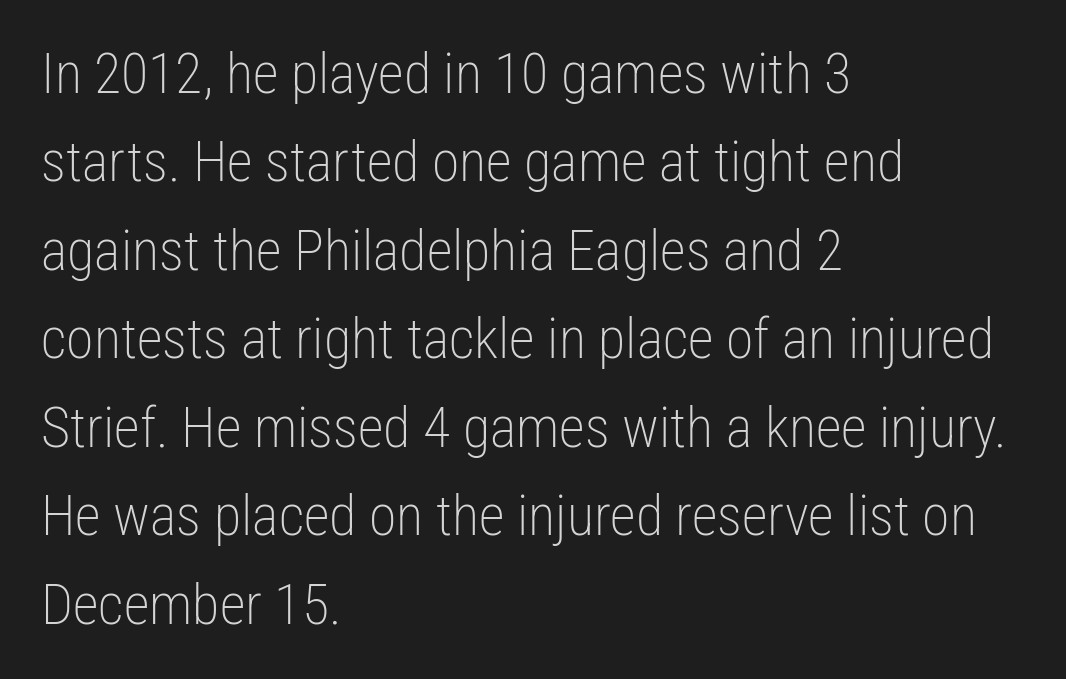
Q: Is the text bold? A: No.
Q: Is the text italic (slanted)? A: No, it is upright.
Q: Is the typeface a serif or a sans-serif typeface? A: Sans-serif.
Q: Is the text underlined? A: No.
Q: How is the paragraph aligned? A: Left-aligned.
Q: Is the spacing between letters normal or unusually wide? A: Normal.
Q: Is the spacing between lines tight, normal or loose? A: Normal.
Q: Width (condensed, normal, or wide)? A: Condensed.
Q: Stroke contrast? A: Low.
Q: x-height? A: Medium.
Q: Monospaced? A: No.
